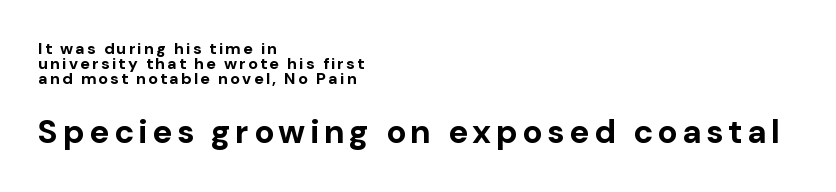
Q: Is the text bold? A: Yes.
Q: Is the text italic (slanted)? A: No, it is upright.
Q: Is the typeface a serif or a sans-serif typeface? A: Sans-serif.
Q: Is the text underlined? A: No.
Q: How is the paragraph aligned? A: Left-aligned.
Q: Is the spacing between lines tight, normal or loose? A: Tight.
Q: Which block of text is set in a larger size, the first (top) or the second (bottom)? A: The second (bottom) one.
Q: Width (condensed, normal, or wide)? A: Normal.
Q: Stroke contrast? A: Low.
Q: x-height? A: Medium.
Q: Monospaced? A: No.
